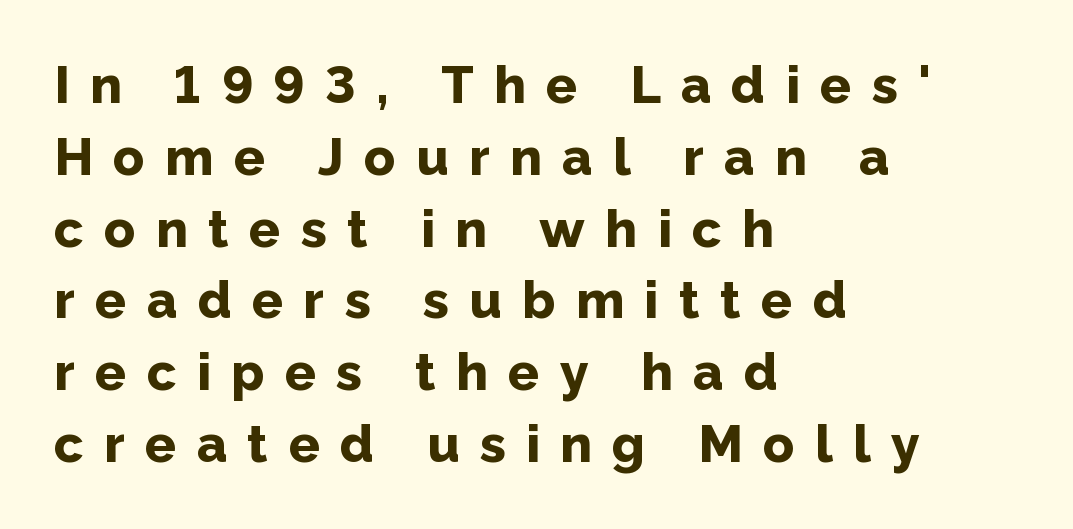
Q: Is the text bold? A: Yes.
Q: Is the text italic (slanted)? A: No, it is upright.
Q: Is the typeface a serif or a sans-serif typeface? A: Sans-serif.
Q: Is the text underlined? A: No.
Q: How is the paragraph aligned? A: Left-aligned.
Q: Is the spacing between letters normal or unusually wide? A: Unusually wide.
Q: Is the spacing between lines tight, normal or loose? A: Normal.
Q: Width (condensed, normal, or wide)? A: Normal.
Q: Stroke contrast? A: Low.
Q: x-height? A: Medium.
Q: Monospaced? A: No.
